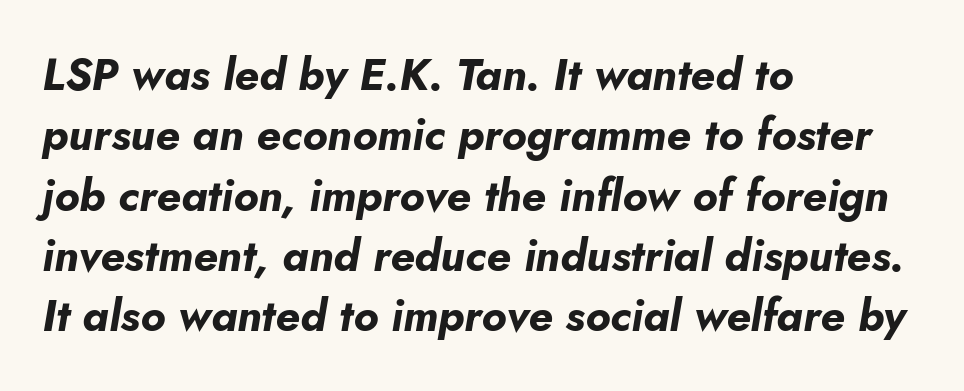
Q: Is the text bold? A: Yes.
Q: Is the text italic (slanted)? A: Yes, it leans right by about 5 degrees.
Q: Is the text underlined? A: No.
Q: How is the paragraph aligned? A: Left-aligned.
Q: Is the spacing between letters normal or unusually wide? A: Normal.
Q: Is the spacing between lines tight, normal or loose? A: Normal.
Q: Width (condensed, normal, or wide)? A: Normal.
Q: Stroke contrast? A: Low.
Q: x-height? A: Small.
Q: Monospaced? A: No.
